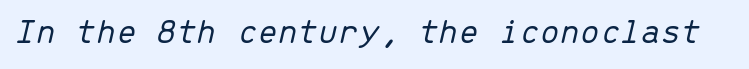
The image shows 36 px light type, italic (leaning right), monospaced; set normal letter spacing, not underlined; low stroke contrast and a medium x-height.
